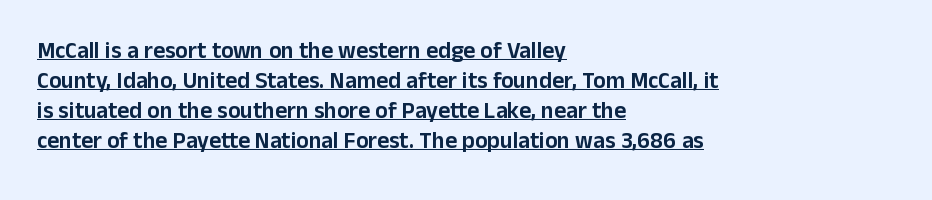
Q: Is the text italic (slanted)? A: No, it is upright.
Q: Is the text underlined? A: Yes.
Q: How is the paragraph aligned? A: Left-aligned.
Q: Is the spacing between letters normal or unusually wide? A: Normal.
Q: Is the spacing between lines tight, normal or loose? A: Normal.
